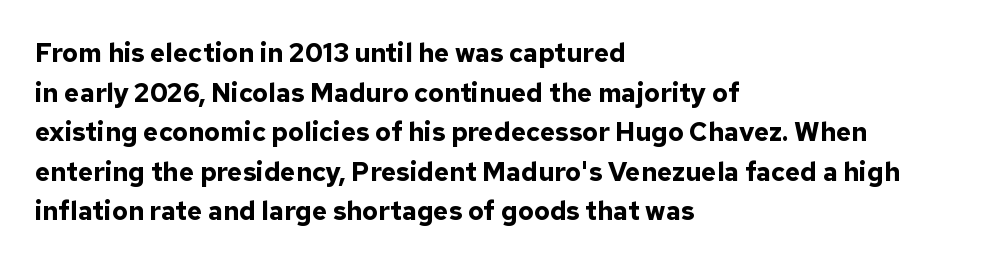
Q: Is the text bold? A: Yes.
Q: Is the text italic (slanted)? A: No, it is upright.
Q: Is the text underlined? A: No.
Q: How is the paragraph aligned? A: Left-aligned.
Q: Is the spacing between letters normal or unusually wide? A: Normal.
Q: Is the spacing between lines tight, normal or loose? A: Normal.
